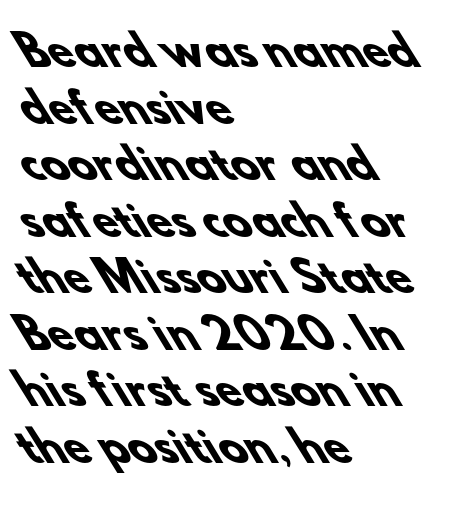
{"serif": "no", "bold": "yes", "weight": "heavy", "width": "normal", "stroke_contrast": "low", "x_height": "small", "monospaced": "no", "underline": "no", "align": "left", "line_spacing": "normal", "line_spacing_ratio": 1.38, "letter_spacing": "normal", "letter_spacing_em": 0.0, "glyph_px": 41}
